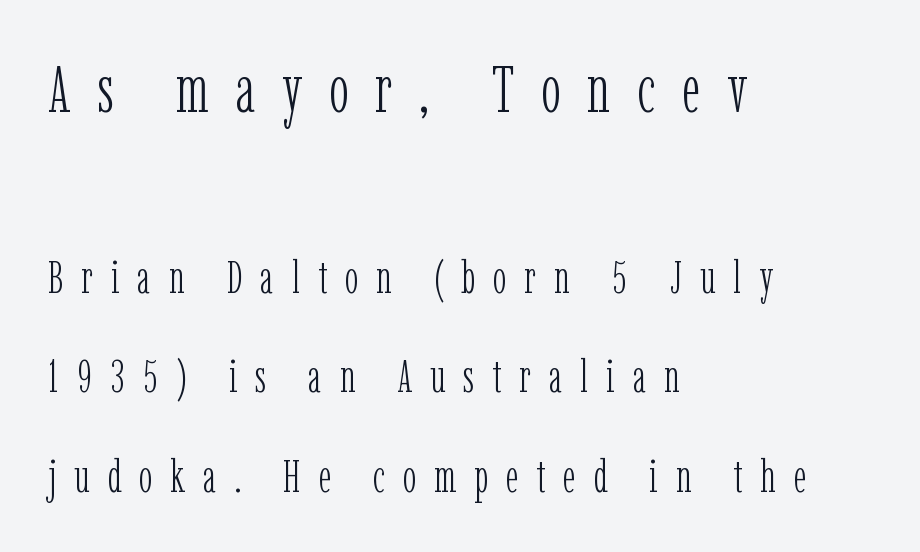
Q: Is the text bold? A: No.
Q: Is the text italic (slanted)? A: No, it is upright.
Q: Is the typeface a serif or a sans-serif typeface? A: Serif.
Q: Is the text underlined? A: No.
Q: How is the paragraph aligned? A: Left-aligned.
Q: Is the spacing between letters normal or unusually wide? A: Unusually wide.
Q: Is the spacing between lines tight, normal or loose? A: Loose.
Q: Which block of text is set in a larger size, the first (top) or the second (bottom)? A: The first (top) one.
Q: Width (condensed, normal, or wide)? A: Condensed.
Q: Stroke contrast? A: Low.
Q: x-height? A: Medium.
Q: Monospaced? A: No.
